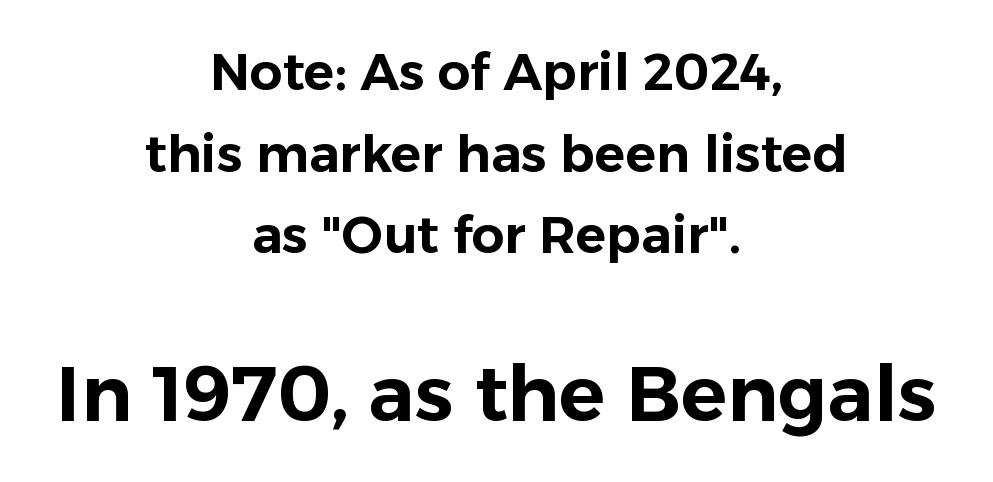
Is the lower block the larger one? Yes — the lower block carries the bigger type. Rows of type keep a routine distance in the vertical direction. Neither beginnings nor endings align; midpoints do. In terms of posture, this sample is upright. Classification — sans serif.
